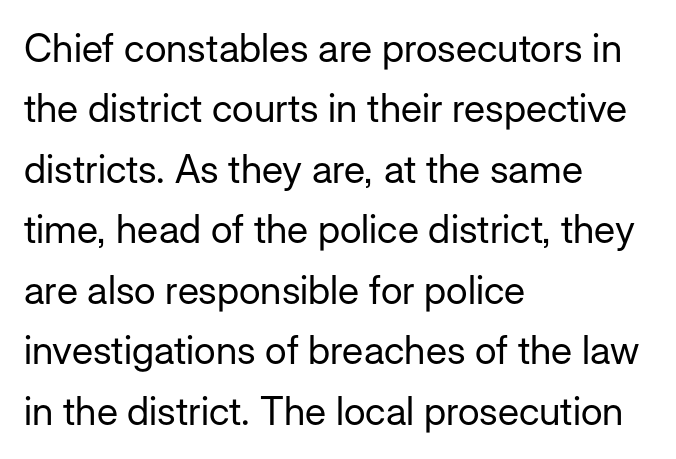
The image shows 39 px regular-weight sans-serif type, upright; set left-aligned, normal line spacing (1.55x), normal letter spacing, not underlined; low stroke contrast and a medium x-height.
